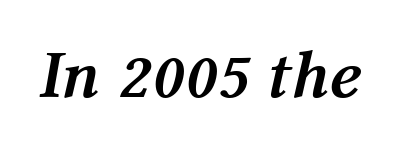
Q: Is the text bold? A: Yes.
Q: Is the text italic (slanted)? A: Yes, it leans right by about 12 degrees.
Q: Is the text underlined? A: No.
Q: Is the spacing between letters normal or unusually wide? A: Normal.
Q: Width (condensed, normal, or wide)? A: Normal.
Q: Stroke contrast? A: Medium.
Q: x-height? A: Medium.
Q: Monospaced? A: No.
